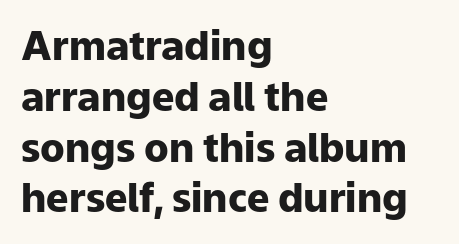
The image shows 40 px heavy sans-serif type, upright; set left-aligned, normal line spacing (1.27x), normal letter spacing, not underlined; low stroke contrast and a medium x-height.
